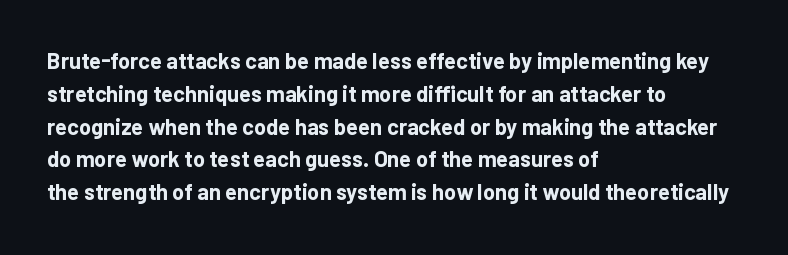
Nobody touched the tracking dial on this one. Alignment: flush left. Tall strokes in this sample are plumb rather than angled. Weight: bold.
